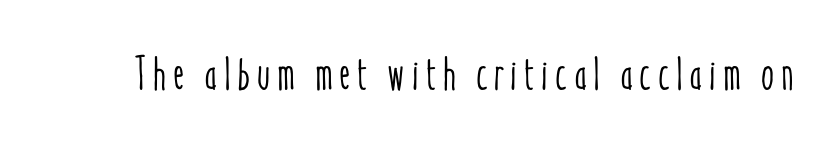
Q: Is the text italic (slanted)? A: No, it is upright.
Q: Is the text underlined? A: No.
Q: Width (condensed, normal, or wide)? A: Condensed.
Q: Stroke contrast? A: Low.
Q: x-height? A: Medium.
Q: Monospaced? A: No.
